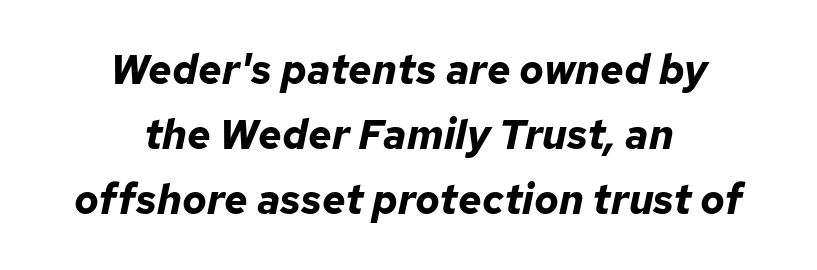
The image shows 41 px bold type, italic (leaning right); set centered, normal line spacing (1.59x), normal letter spacing, not underlined; low stroke contrast and a medium x-height.
